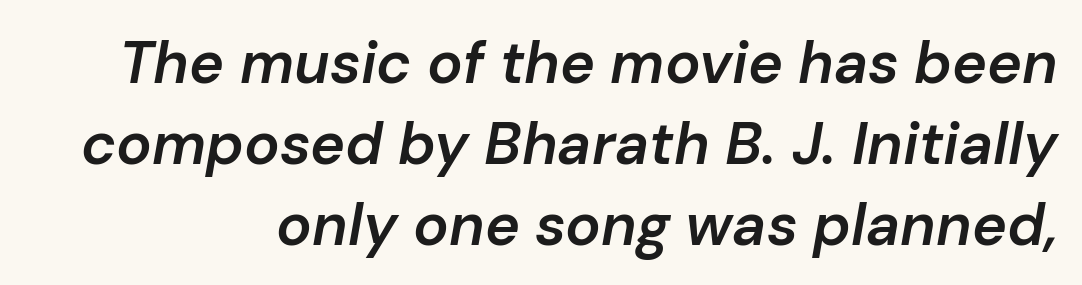
Q: Is the text bold? A: Semi-bold.
Q: Is the text italic (slanted)? A: Yes, it leans right by about 10 degrees.
Q: Is the text underlined? A: No.
Q: How is the paragraph aligned? A: Right-aligned.
Q: Is the spacing between letters normal or unusually wide? A: Normal.
Q: Is the spacing between lines tight, normal or loose? A: Normal.
Q: Width (condensed, normal, or wide)? A: Normal.
Q: Stroke contrast? A: Low.
Q: x-height? A: Medium.
Q: Monospaced? A: No.
